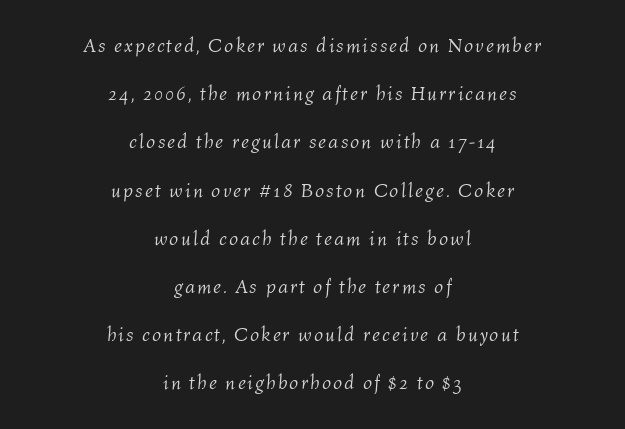
{"italic": "yes", "lean": "right", "slant_degrees": 4, "bold": "no", "underline": "no", "align": "center", "line_spacing": "loose", "line_spacing_ratio": 2.41, "glyph_px": 20}
